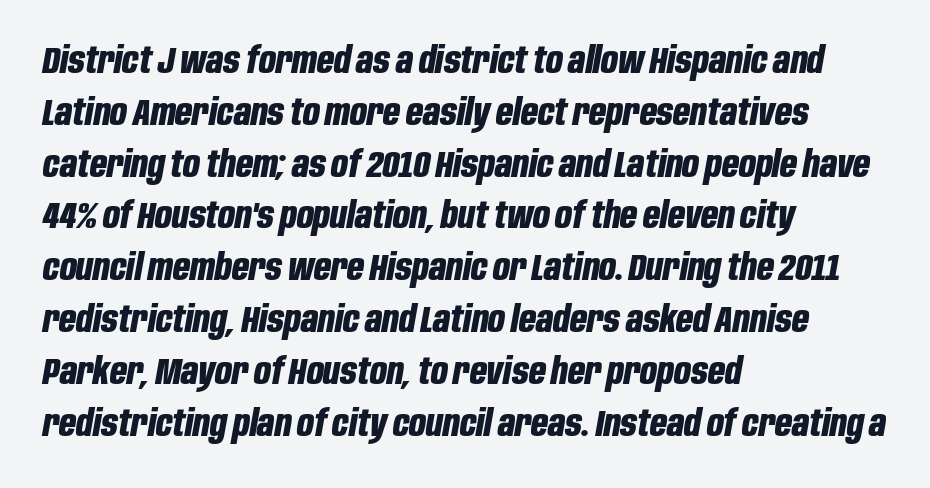
If you measured baseline to baseline, you'd find a middling distance. The rag falls on the right side of this text block. It's the slanting kind of type. Students, this is bold: see how much ink each stroke carries. Check under the words: just untouched page. Nobody touched the tracking dial on this one.
